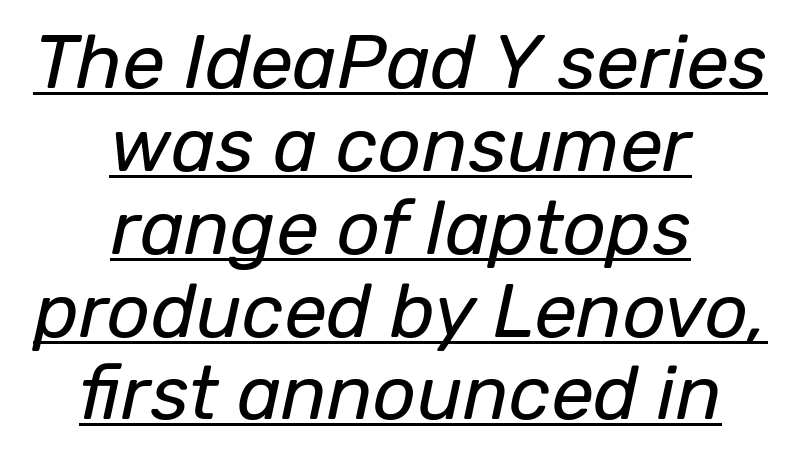
Q: Is the text bold? A: No.
Q: Is the text italic (slanted)? A: Yes, it leans right by about 12 degrees.
Q: Is the text underlined? A: Yes.
Q: How is the paragraph aligned? A: Centered.
Q: Is the spacing between letters normal or unusually wide? A: Normal.
Q: Is the spacing between lines tight, normal or loose? A: Tight.
Q: Width (condensed, normal, or wide)? A: Normal.
Q: Stroke contrast? A: Low.
Q: x-height? A: Medium.
Q: Monospaced? A: No.
